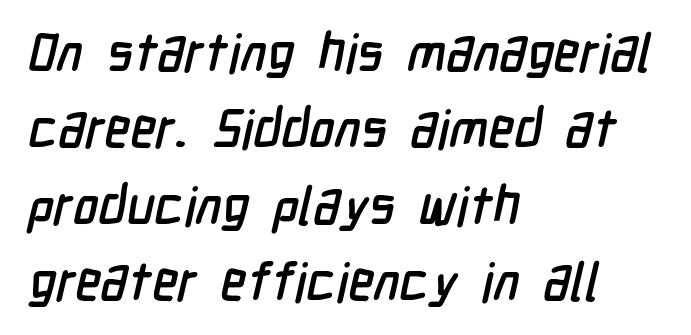
The setting favours the left margin, as ordinary paragraphs usually do. This rendering employs a face without finishing strokes, i.e., a sans-serif. Plain, unruled lines of type. One glance says typical: line gaps are just what's usual. Characters follow at the spacing the type designer built in. Spacing verdict: proportional, widths tailored to each character.
